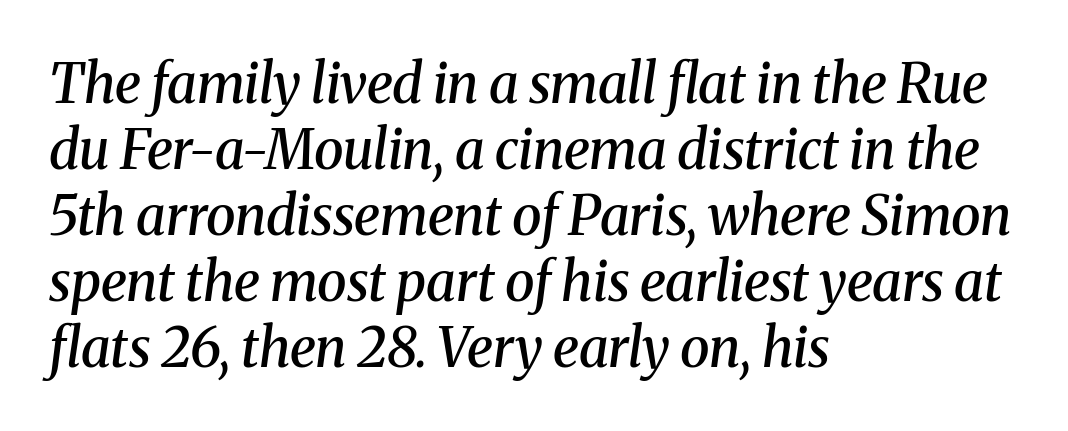
Line starts are locked; line ends wander. Decoration check: the copy has no underline. In terms of posture, this sample is oblique. Is this a fixed-width face? No — the glyphs have proportional, varying widths. I'd call this a serif setting — the letters wear small feet. What stands out about the letter spacing? Nothing — it is the standard amount.
